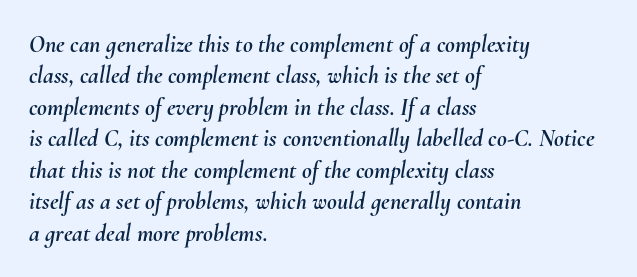
The image shows 24 px text type, italic (leaning right); set left-aligned, normal line spacing (1.31x), normal letter spacing, not underlined.
